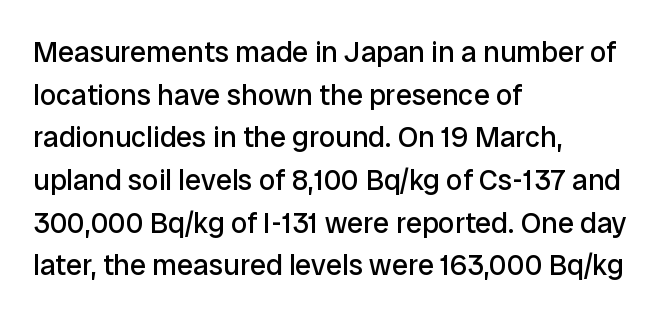
{"serif": "no", "italic": "no", "bold": "no", "weight": "regular", "width": "normal", "stroke_contrast": "low", "x_height": "medium", "monospaced": "no", "underline": "no", "align": "left", "line_spacing": "normal", "line_spacing_ratio": 1.47, "letter_spacing": "normal", "letter_spacing_em": 0.0, "glyph_px": 29}
